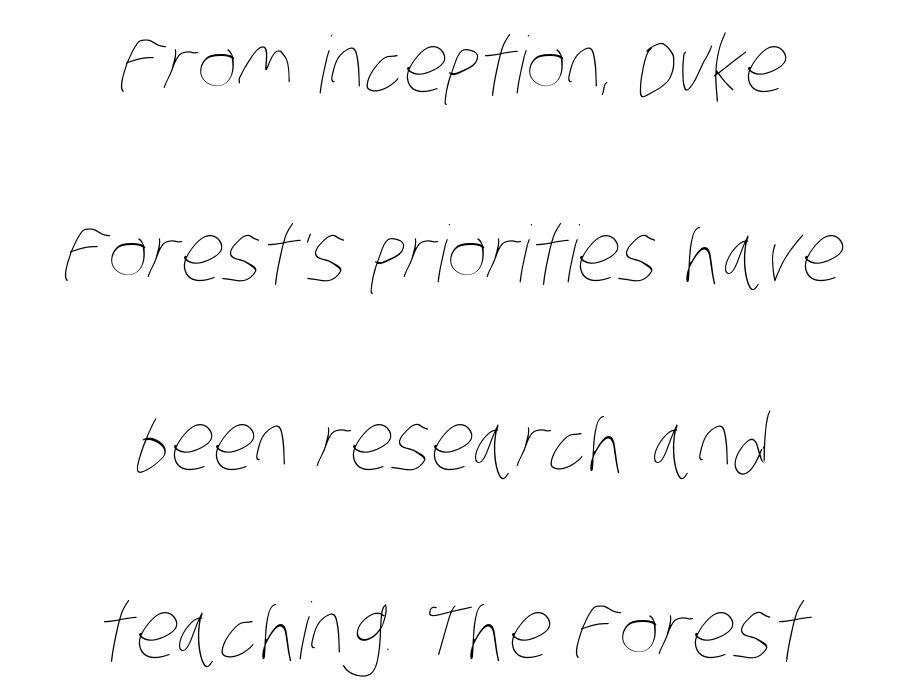
Q: Is the text bold? A: No.
Q: Is the text underlined? A: No.
Q: How is the paragraph aligned? A: Centered.
Q: Is the spacing between letters normal or unusually wide? A: Normal.
Q: Is the spacing between lines tight, normal or loose? A: Loose.
Q: Width (condensed, normal, or wide)? A: Condensed.
Q: Stroke contrast? A: Low.
Q: x-height? A: Large.
Q: Monospaced? A: No.
